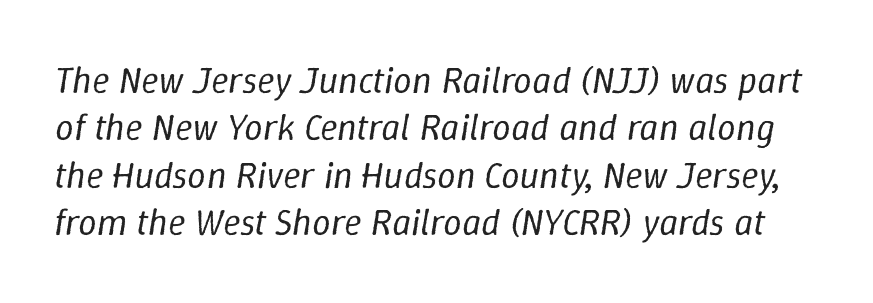
{"italic": "yes", "lean": "right", "slant_degrees": 9, "bold": "no", "weight": "regular", "width": "normal", "stroke_contrast": "low", "x_height": "medium", "monospaced": "no", "underline": "no", "line_spacing": "normal", "line_spacing_ratio": 1.28, "letter_spacing": "normal", "letter_spacing_em": 0.0, "glyph_px": 37}
